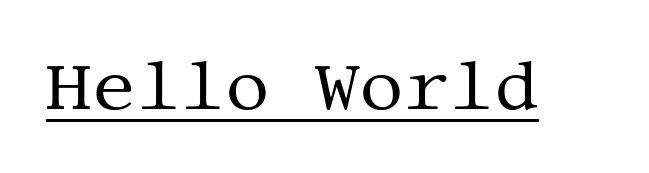
Q: Is the text bold? A: No.
Q: Is the text italic (slanted)? A: No, it is upright.
Q: Is the typeface a serif or a sans-serif typeface? A: Serif.
Q: Is the text underlined? A: Yes.
Q: Is the spacing between letters normal or unusually wide? A: Normal.
Q: Width (condensed, normal, or wide)? A: Normal.
Q: Stroke contrast? A: Medium.
Q: x-height? A: Large.
